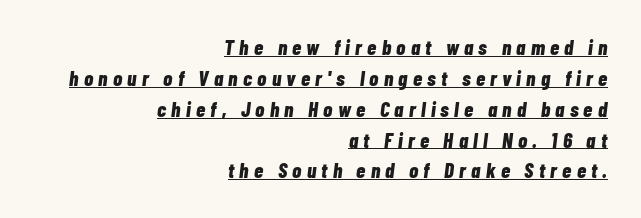
The passage is arranged like a letterhead date or caption credit — flush right. Quick note: underline on. Does the leading feel generous? No, just average. Compared with an ordinary text face, these strokes are far heavier — a full bold. The letters are slanted; this is an italic face.
